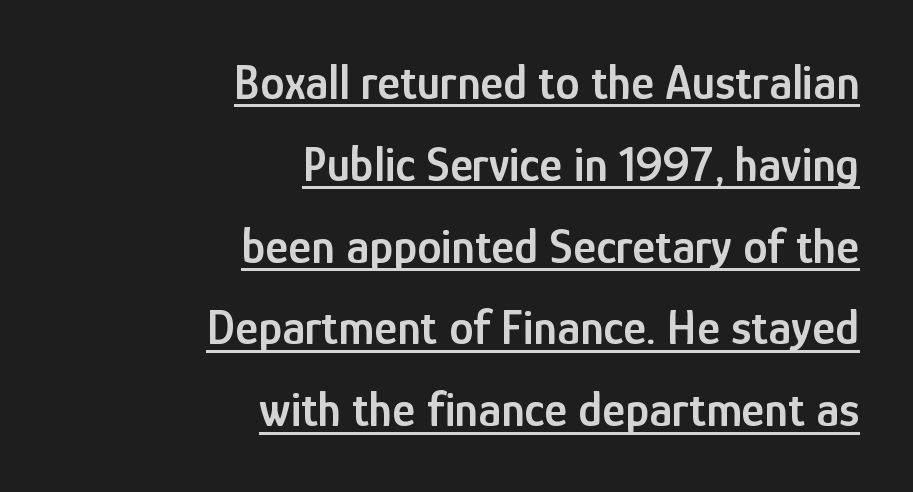
Q: Is the text bold? A: Semi-bold.
Q: Is the text italic (slanted)? A: No, it is upright.
Q: Is the typeface a serif or a sans-serif typeface? A: Sans-serif.
Q: Is the text underlined? A: Yes.
Q: How is the paragraph aligned? A: Right-aligned.
Q: Is the spacing between letters normal or unusually wide? A: Normal.
Q: Is the spacing between lines tight, normal or loose? A: Normal.
Q: Width (condensed, normal, or wide)? A: Condensed.
Q: Stroke contrast? A: Low.
Q: x-height? A: Medium.
Q: Monospaced? A: No.
